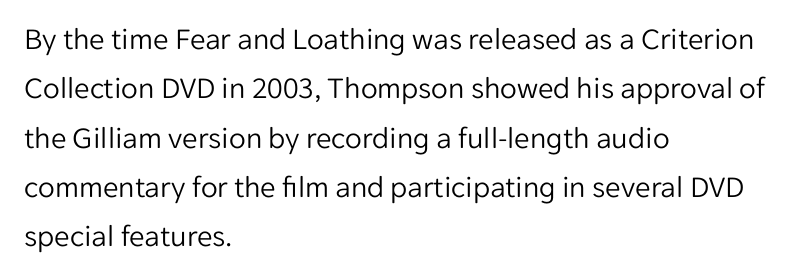
Q: Is the text bold? A: No.
Q: Is the text italic (slanted)? A: No, it is upright.
Q: Is the typeface a serif or a sans-serif typeface? A: Sans-serif.
Q: Is the text underlined? A: No.
Q: How is the paragraph aligned? A: Left-aligned.
Q: Is the spacing between letters normal or unusually wide? A: Normal.
Q: Is the spacing between lines tight, normal or loose? A: Normal.
Q: Width (condensed, normal, or wide)? A: Normal.
Q: Stroke contrast? A: Low.
Q: x-height? A: Medium.
Q: Monospaced? A: No.
